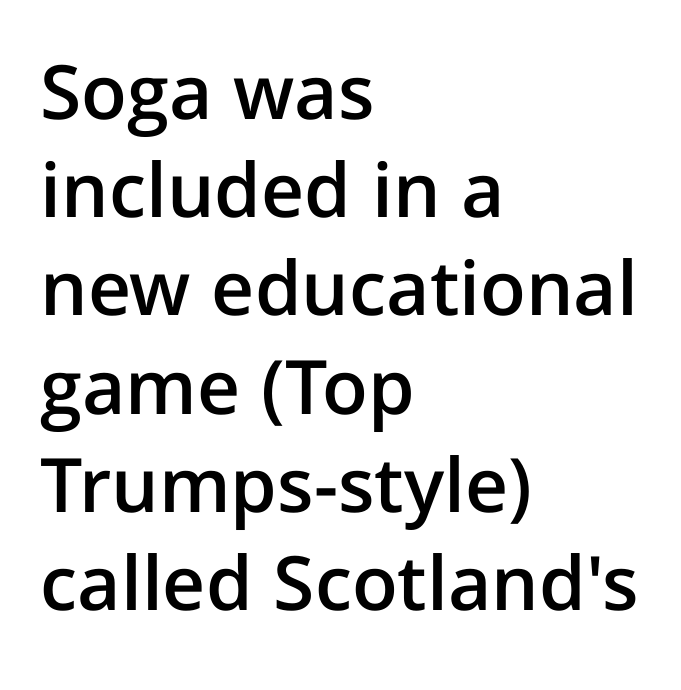
The image shows 75 px semibold sans-serif type, upright; set left-aligned, normal line spacing (1.31x), normal letter spacing, not underlined; low stroke contrast and a medium x-height.
